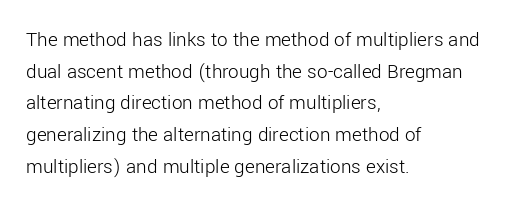
The image shows 21 px text type, upright; set left-aligned, normal line spacing (1.51x), normal letter spacing, not underlined.
